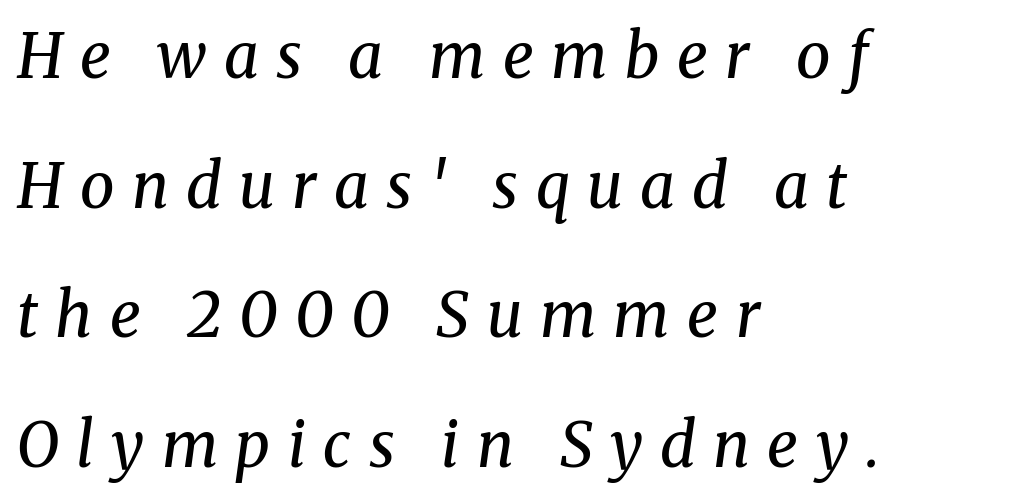
The image shows 62 px regular-weight serif type, italic (leaning right); set left-aligned, loose line spacing (2.09x), unusually wide letter spacing (+0.28 em), not underlined; medium stroke contrast and a medium x-height.
